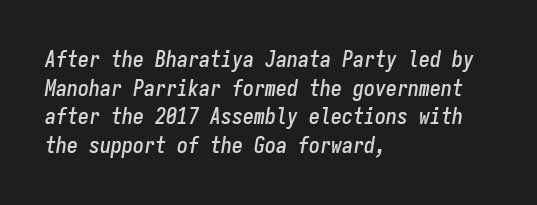
{"italic": "yes", "lean": "right", "slant_degrees": 9, "underline": "no", "align": "left", "line_spacing": "normal", "line_spacing_ratio": 1.3, "letter_spacing": "normal", "letter_spacing_em": 0.0, "glyph_px": 22}
